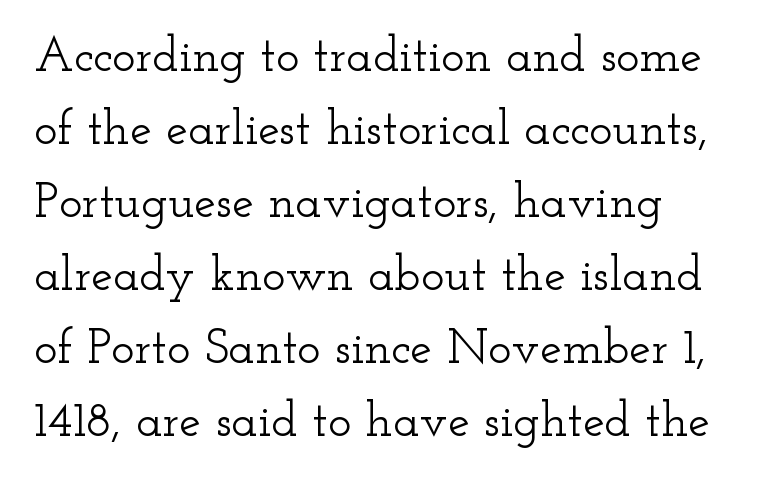
Q: Is the text italic (slanted)? A: No, it is upright.
Q: Is the typeface a serif or a sans-serif typeface? A: Serif.
Q: Is the text underlined? A: No.
Q: Is the spacing between letters normal or unusually wide? A: Normal.
Q: Is the spacing between lines tight, normal or loose? A: Normal.
Q: Width (condensed, normal, or wide)? A: Wide.
Q: Stroke contrast? A: Low.
Q: x-height? A: Small.
Q: Monospaced? A: No.
